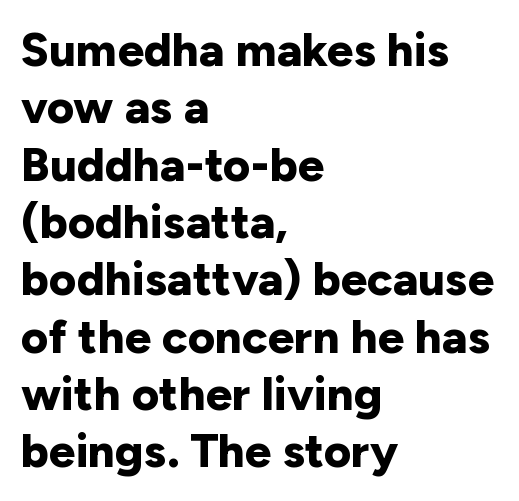
If you drew a ruler down the left edge, every line would touch it. Only glyphs here, with clear space below each row. Notice how the stems are strictly vertical — no italics here. What weight is shown? A full bold with thick strokes. Is this a sans? Yes — the strokes have no serifs. You could not count columns in this text — the font is proportionally spaced.
